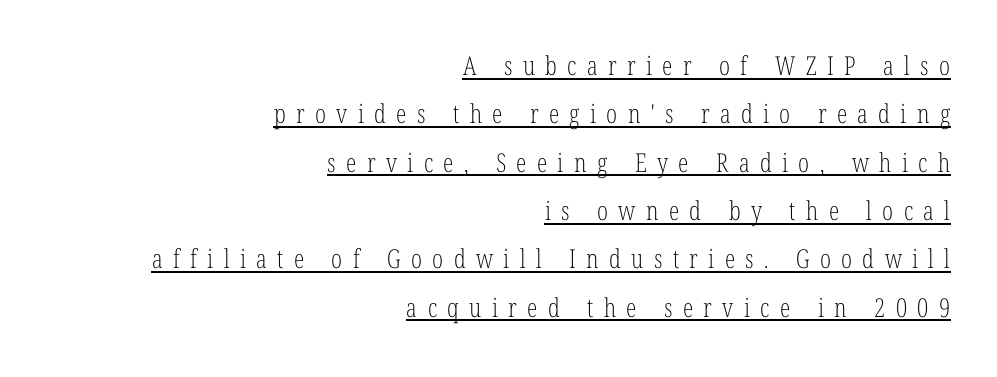
{"italic": "no", "bold": "no", "underline": "yes", "align": "right", "line_spacing_ratio": 1.86, "letter_spacing": "wide", "letter_spacing_em": 0.4, "glyph_px": 26}
